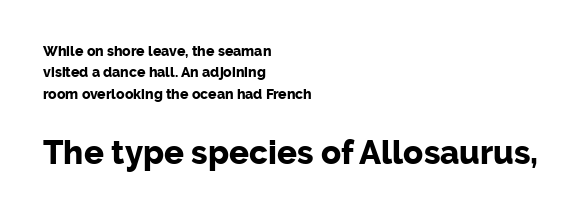
Q: Is the text bold? A: Yes.
Q: Is the text italic (slanted)? A: No, it is upright.
Q: Is the typeface a serif or a sans-serif typeface? A: Sans-serif.
Q: Is the text underlined? A: No.
Q: How is the paragraph aligned? A: Left-aligned.
Q: Is the spacing between letters normal or unusually wide? A: Normal.
Q: Is the spacing between lines tight, normal or loose? A: Normal.
Q: Which block of text is set in a larger size, the first (top) or the second (bottom)? A: The second (bottom) one.
Q: Width (condensed, normal, or wide)? A: Normal.
Q: Stroke contrast? A: Low.
Q: x-height? A: Medium.
Q: Monospaced? A: No.
